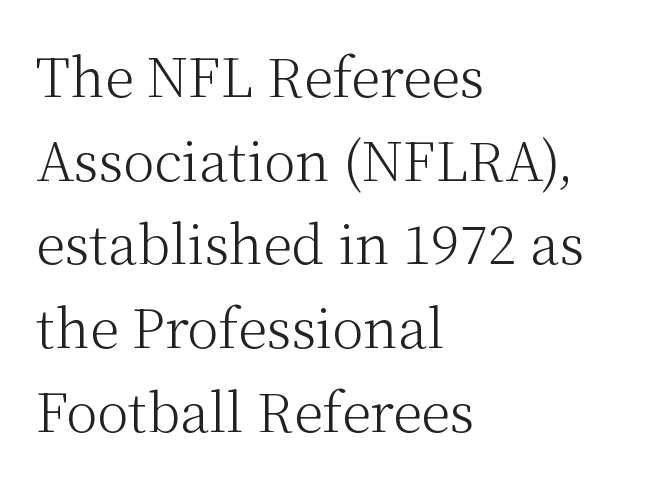
The passage shown has conventional tracking throughout. A quiet, ordinary-to-light weight characterises the typeface. Old-style or modern, the face here clearly has serifs. Has an underline been added? It has not. The leading is moderate, giving the passage an even texture.
